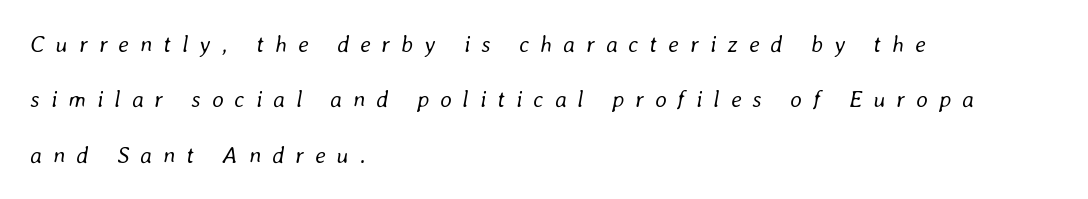
In terms of letterspacing, this is a distinctly airy, spread setting. Each new line begins a long way beneath the previous one. You can tell it's italic because the verticals aren't actually vertical. The space directly below the letters is spotless. Is the block centered? No — it sits flush against the left margin.
